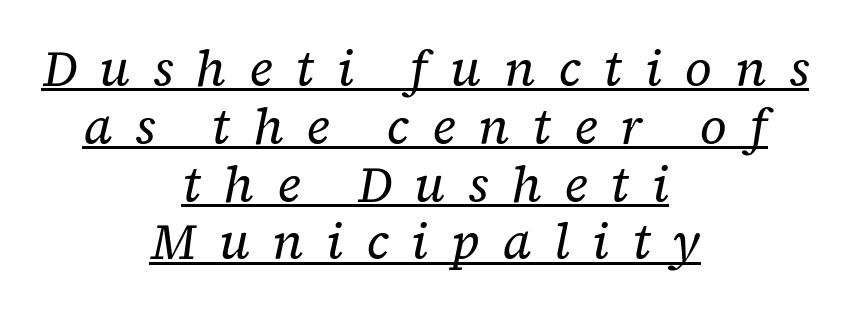
A typesetter would label this face a serif. Weight class: somewhere from thin through regular. The tracking reads as deliberately expanded to a designer's eye. The typography opts for an oblique posture over an upright one. The rendering uses natural spacing where letterforms have individual widths. Underlined type.
